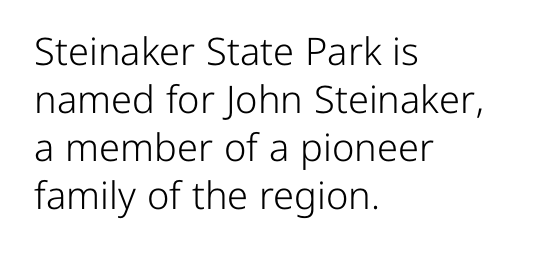
The image shows 38 px light sans-serif type, upright; set left-aligned, normal line spacing (1.26x), normal letter spacing, not underlined; low stroke contrast and a medium x-height.
